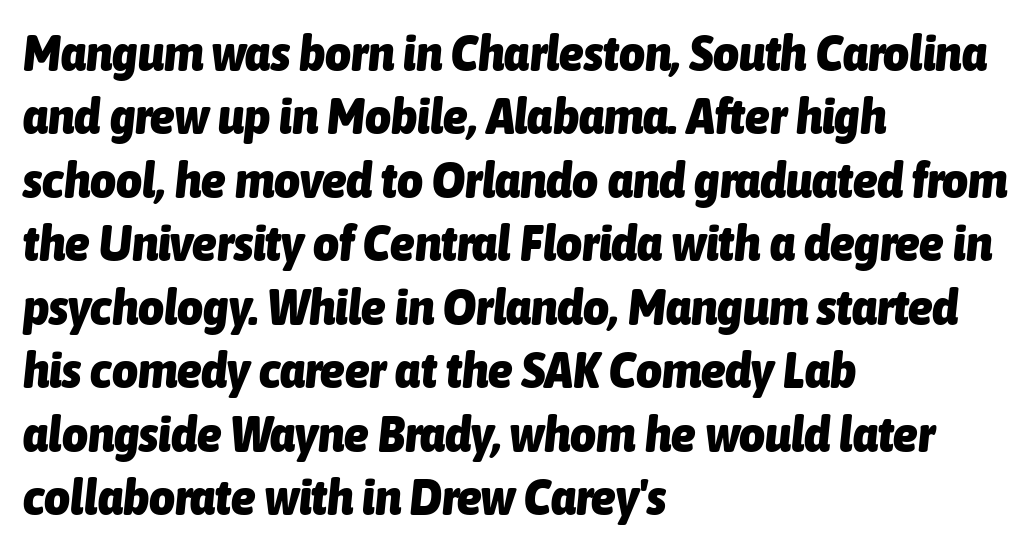
Q: Is the text bold? A: Yes.
Q: Is the text italic (slanted)? A: Yes, it leans right by about 6 degrees.
Q: Is the text underlined? A: No.
Q: How is the paragraph aligned? A: Left-aligned.
Q: Is the spacing between letters normal or unusually wide? A: Normal.
Q: Is the spacing between lines tight, normal or loose? A: Normal.
Q: Width (condensed, normal, or wide)? A: Condensed.
Q: Stroke contrast? A: Low.
Q: x-height? A: Medium.
Q: Monospaced? A: No.
